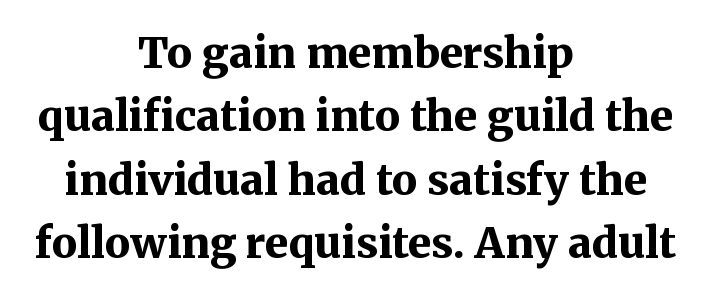
Q: Is the text bold? A: Yes.
Q: Is the text italic (slanted)? A: No, it is upright.
Q: Is the typeface a serif or a sans-serif typeface? A: Serif.
Q: Is the text underlined? A: No.
Q: How is the paragraph aligned? A: Centered.
Q: Is the spacing between letters normal or unusually wide? A: Normal.
Q: Is the spacing between lines tight, normal or loose? A: Normal.
Q: Width (condensed, normal, or wide)? A: Normal.
Q: Stroke contrast? A: Medium.
Q: x-height? A: Medium.
Q: Monospaced? A: No.
